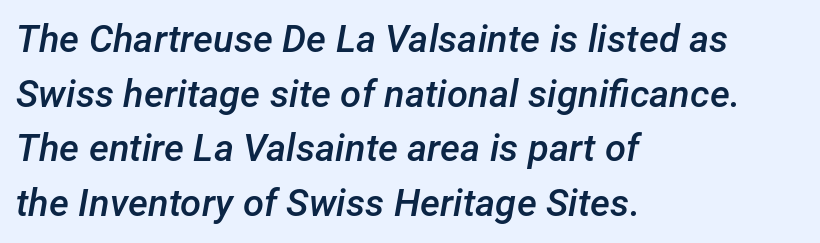
You can tell it's italic because the verticals aren't actually vertical. The passage shown is typed in a proportional face where columns would drift. You could call the tracking neutral — neither tight nor loose. Line beginnings align vertically; line endings do not. The zone under the glyphs is completely vacant. Line spacing here is normal.
